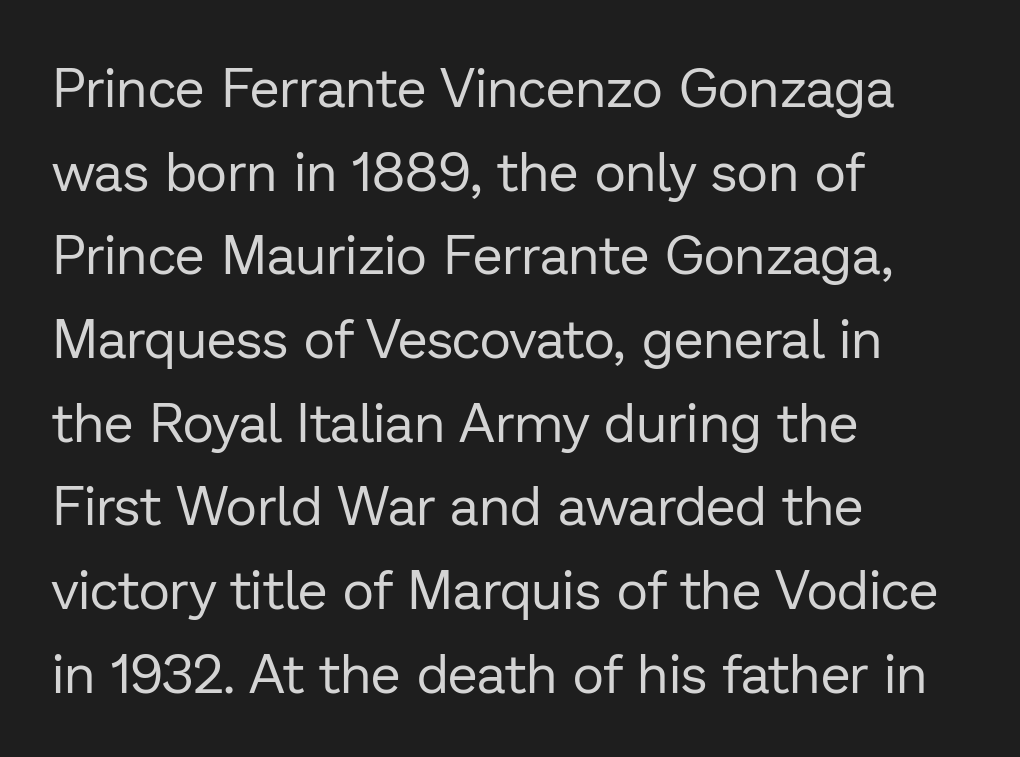
The image shows 54 px regular-weight sans-serif type, upright; set left-aligned, normal line spacing (1.55x), normal letter spacing, not underlined; low stroke contrast and a medium x-height.
